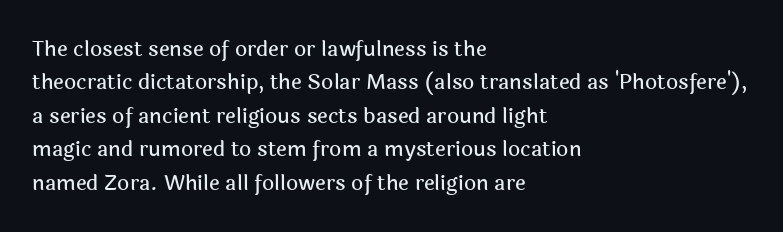
Q: Is the text italic (slanted)? A: No, it is upright.
Q: Is the text underlined? A: No.
Q: How is the paragraph aligned? A: Left-aligned.
Q: Is the spacing between letters normal or unusually wide? A: Normal.
Q: Is the spacing between lines tight, normal or loose? A: Normal.
